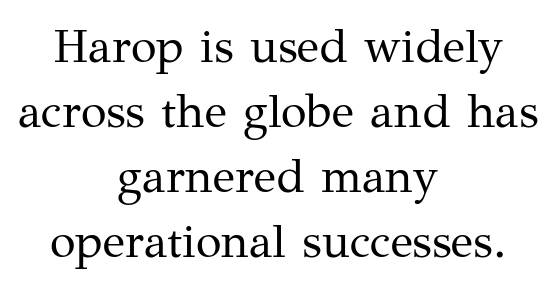
{"serif": "yes", "italic": "no", "bold": "no", "weight": "regular", "width": "normal", "stroke_contrast": "medium", "x_height": "medium", "monospaced": "no", "underline": "no", "align": "center", "line_spacing": "normal", "line_spacing_ratio": 1.38, "letter_spacing": "normal", "letter_spacing_em": 0.0, "glyph_px": 47}
